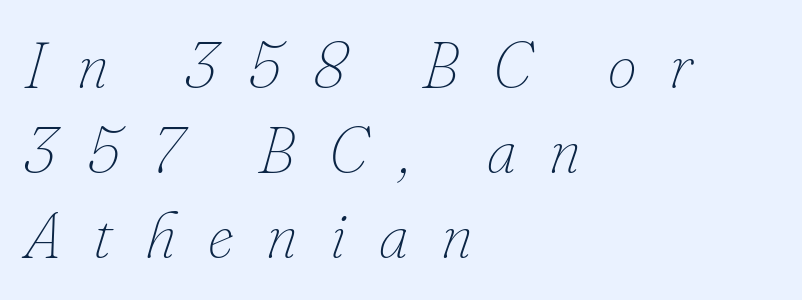
Every character sits at an angle, as italics do. Typeset ragged right — the left edge is the straight one. Note the varied advance widths — an 'i' is clearly narrower than an 'm'. Heaviness? Minimal to ordinary, like unemphasized prose.
